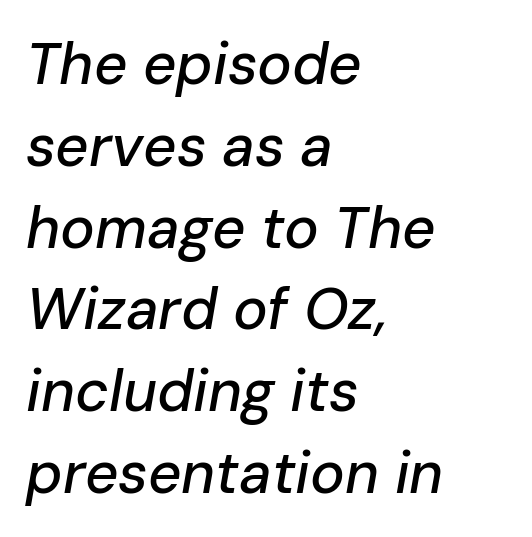
The image shows 58 px text type, italic (leaning right); set left-aligned, normal line spacing (1.41x), normal letter spacing, not underlined; low stroke contrast and a medium x-height.
